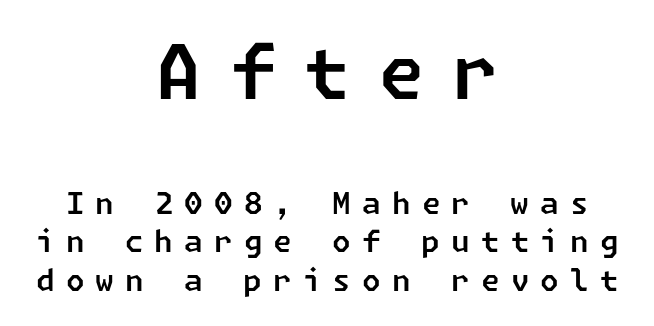
The image shows 75 px sans-serif type; set centered, normal line spacing (1.29x), unusually wide letter spacing (+0.37 em), not underlined; the first (top) block is 2.5x larger; low stroke contrast and a medium x-height.
